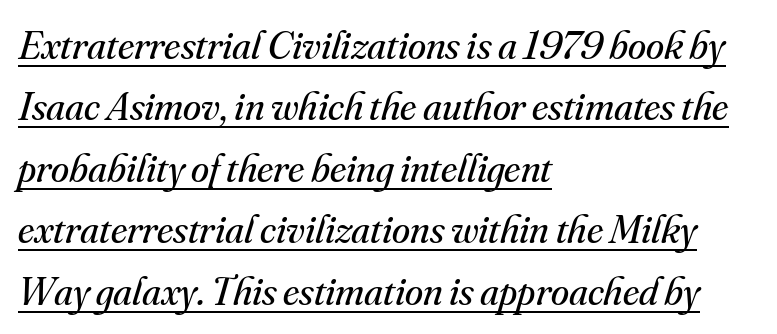
The image shows 41 px regular-weight serif type, italic (leaning right); set left-aligned, normal line spacing (1.5x), normal letter spacing, underlined; medium stroke contrast and a small x-height.
